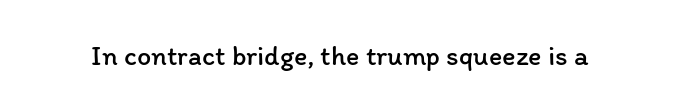
{"italic": "no", "bold": "no", "weight": "regular", "width": "normal", "stroke_contrast": "low", "x_height": "medium", "monospaced": "no", "underline": "no", "letter_spacing": "normal", "letter_spacing_em": 0.0, "glyph_px": 28}
